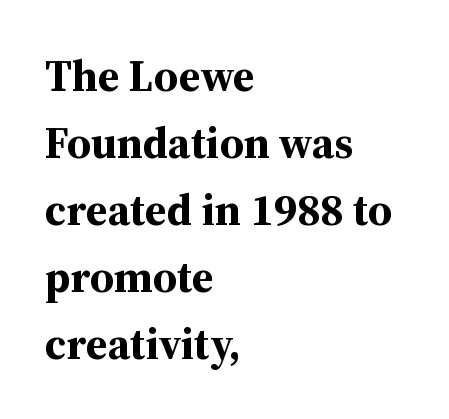
Q: Is the text bold? A: Yes.
Q: Is the text italic (slanted)? A: No, it is upright.
Q: Is the typeface a serif or a sans-serif typeface? A: Serif.
Q: Is the text underlined? A: No.
Q: How is the paragraph aligned? A: Left-aligned.
Q: Is the spacing between letters normal or unusually wide? A: Normal.
Q: Is the spacing between lines tight, normal or loose? A: Normal.
Q: Width (condensed, normal, or wide)? A: Normal.
Q: Stroke contrast? A: Medium.
Q: x-height? A: Medium.
Q: Monospaced? A: No.
